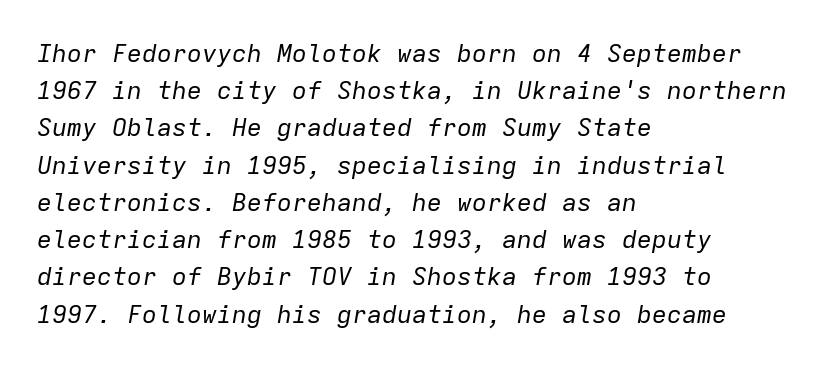
The image shows 25 px text type, italic (leaning right); set left-aligned, normal line spacing (1.49x), normal letter spacing, not underlined.
